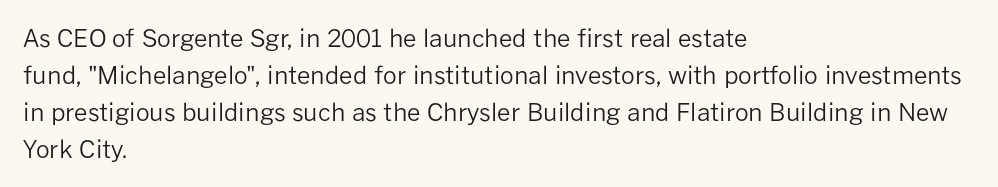
Vertical strokes here are truly vertical. Every row of glyphs begins at an identical x-position on the left. Between one letter and the next there's only the usual sliver of space. Only glyphs here, with clear space below each row.
